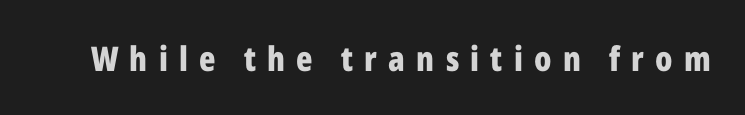
Q: Is the text bold? A: Yes.
Q: Is the text italic (slanted)? A: No, it is upright.
Q: Is the typeface a serif or a sans-serif typeface? A: Sans-serif.
Q: Is the text underlined? A: No.
Q: Is the spacing between letters normal or unusually wide? A: Unusually wide.
Q: Width (condensed, normal, or wide)? A: Condensed.
Q: Stroke contrast? A: Low.
Q: x-height? A: Medium.
Q: Monospaced? A: No.
